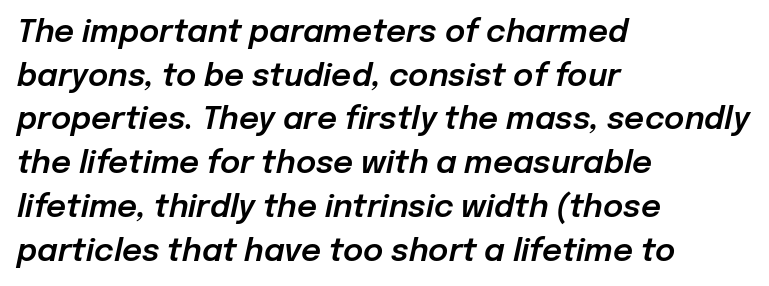
The image shows 31 px text type, italic (leaning right); set left-aligned, normal line spacing (1.41x), normal letter spacing, not underlined; low stroke contrast and a medium x-height.
